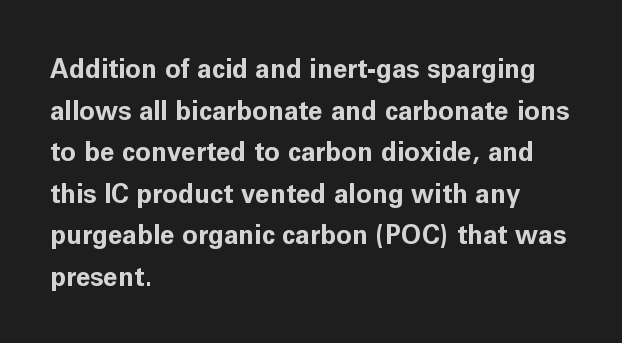
When letters stand straight like this, we call the style roman or upright. Successive baselines arrive at the customary interval. This rendering uses left alignment, leaving the right contour irregular. Notice how thick the strokes are: this is what a full bold looks like.
